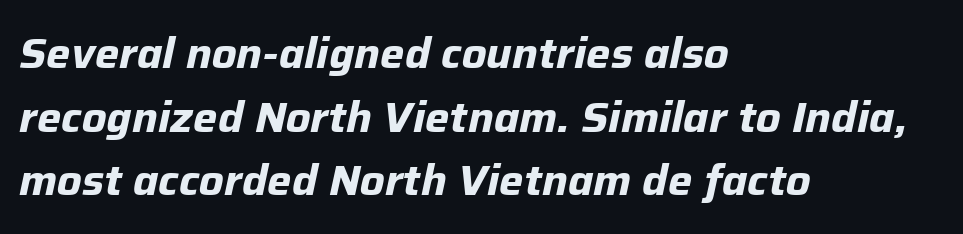
{"italic": "yes", "lean": "right", "slant_degrees": 12, "bold": "yes", "weight": "bold", "width": "normal", "stroke_contrast": "low", "x_height": "medium", "monospaced": "no", "underline": "no", "align": "left", "line_spacing": "normal", "line_spacing_ratio": 1.48, "letter_spacing": "normal", "letter_spacing_em": 0.0, "glyph_px": 43}
